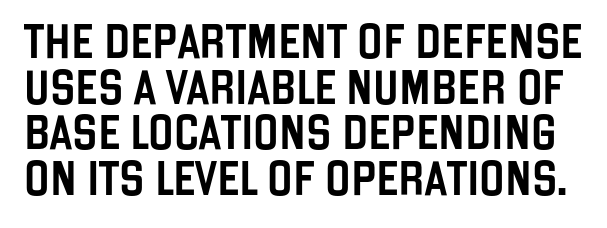
The text was rendered using a sans face with plain stroke endings. Standard letterfit; no display-style spreading of the glyphs. Note the varied advance widths — an 'i' is clearly narrower than an 'm'. The letters stand upright; this is a roman face.
